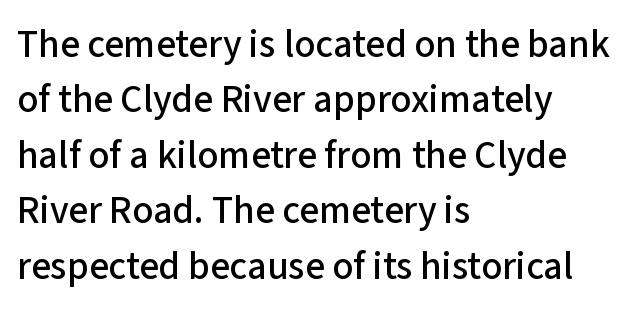
The image shows 39 px sans-serif type, upright; set left-aligned, normal line spacing (1.42x), normal letter spacing, not underlined; low stroke contrast and a medium x-height.
